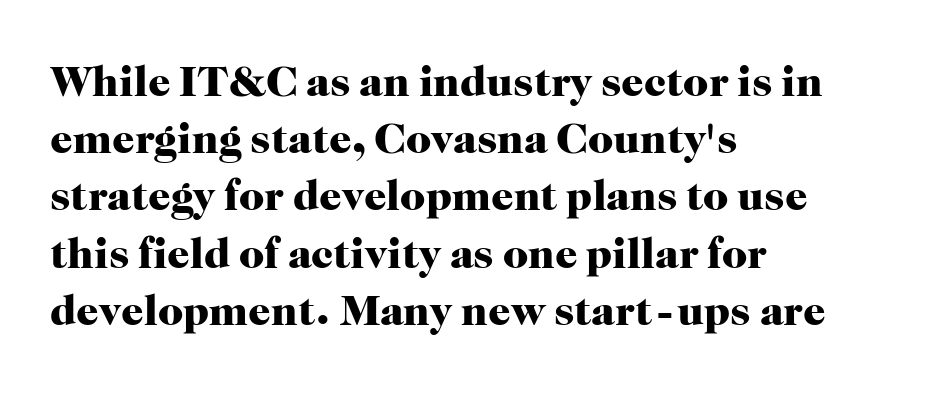
{"serif": "yes", "italic": "no", "bold": "yes", "weight": "heavy", "width": "normal", "stroke_contrast": "high", "x_height": "medium", "monospaced": "no", "underline": "no", "align": "left", "line_spacing": "normal", "line_spacing_ratio": 1.3, "letter_spacing": "normal", "letter_spacing_em": 0.0, "glyph_px": 44}
